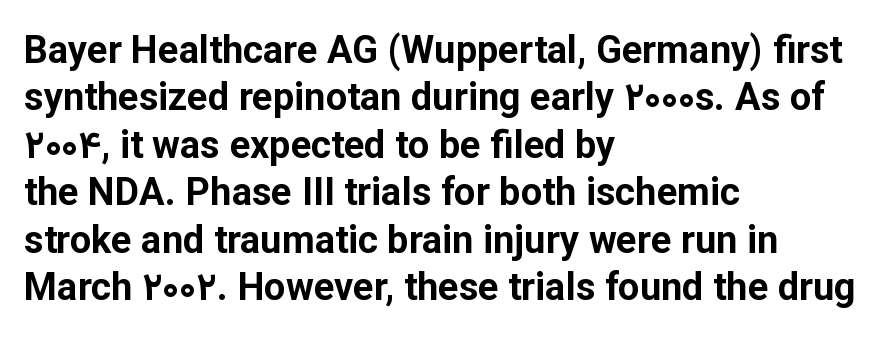
The image shows 38 px bold sans-serif type, upright; set left-aligned, normal line spacing (1.25x), normal letter spacing, not underlined; low stroke contrast and a medium x-height.
